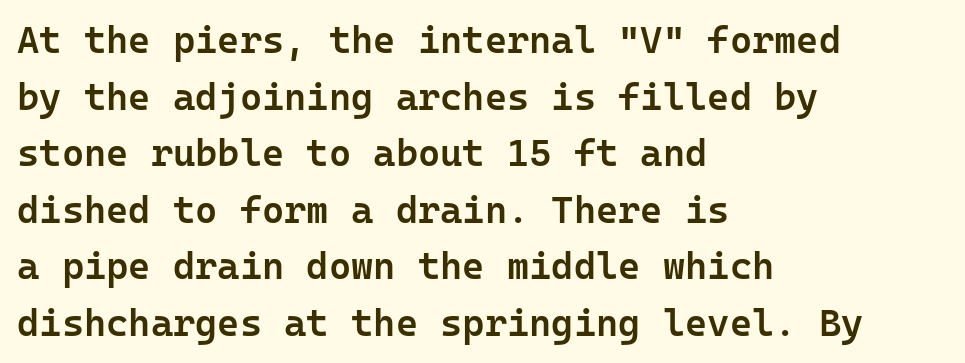
{"serif": "no", "italic": "no", "bold": "semi", "weight": "semibold", "width": "normal", "stroke_contrast": "low", "x_height": "medium", "underline": "no", "align": "left", "line_spacing": "normal", "line_spacing_ratio": 1.49, "letter_spacing": "normal", "letter_spacing_em": 0.0, "glyph_px": 38}
